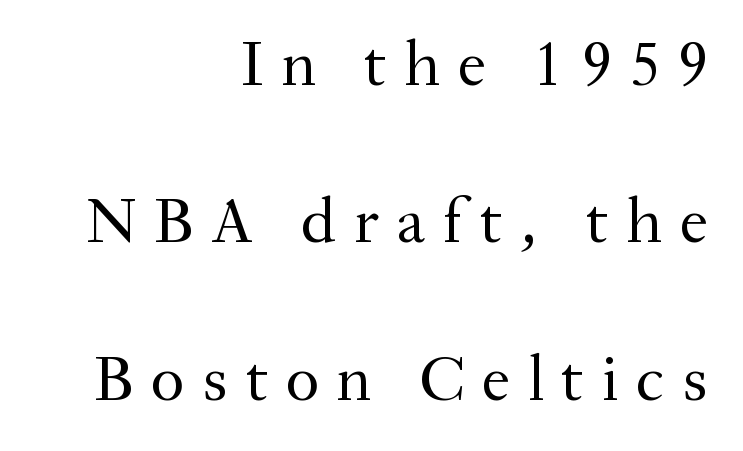
{"serif": "yes", "italic": "no", "bold": "no", "weight": "regular", "width": "normal", "stroke_contrast": "medium", "x_height": "small", "monospaced": "no", "underline": "no", "align": "right", "line_spacing": "loose", "line_spacing_ratio": 2.42, "letter_spacing": "wide", "letter_spacing_em": 0.27, "glyph_px": 65}
